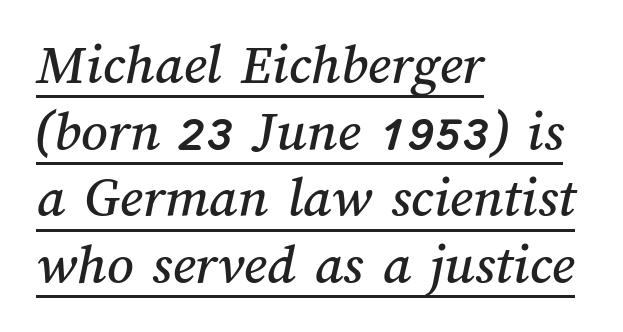
The image shows 58 px text type; set left-aligned, tight line spacing (1.15x), normal letter spacing, underlined; medium stroke contrast and a medium x-height.
